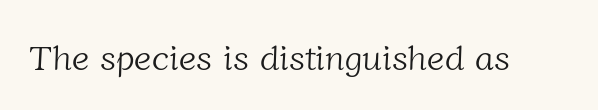
{"serif": "yes", "bold": "no", "weight": "light", "width": "normal", "stroke_contrast": "low", "x_height": "medium", "monospaced": "no", "underline": "no", "letter_spacing": "normal", "letter_spacing_em": 0.0, "glyph_px": 35}
